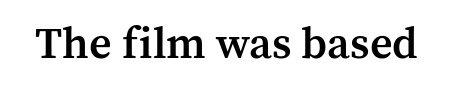
Lines of text with bare space underneath. The face used here is proportionally spaced, like ordinary book or web type. Default kerning and tracking; the words read as compact shapes. Each glyph is drawn with semibold strokes, heavier than normal yet not fully bold. The typeface chosen for these lines features serifs.
